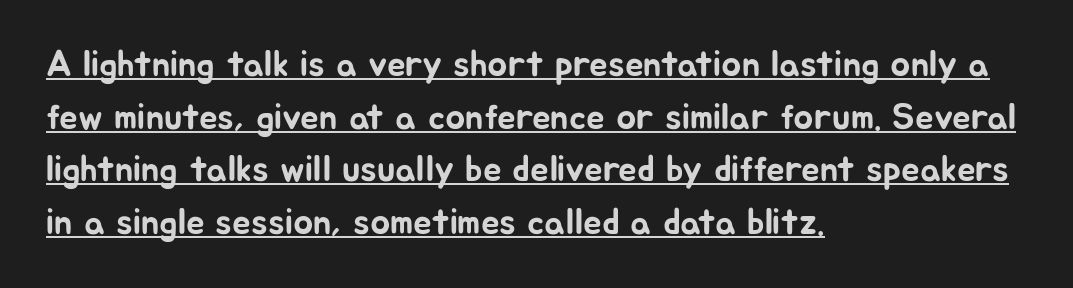
Successive baselines arrive at the customary interval. Layout note: lines flush left. Serifs: no, the terminals of the letterforms are clean. A continuous stroke trails under the words, as in a hyperlink. Does extra space separate the letters? No, they use regular spacing.
